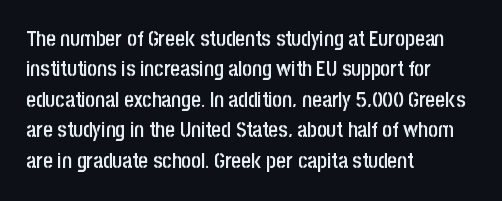
The image shows 21 px text type, upright; set left-aligned, normal line spacing (1.45x), normal letter spacing, not underlined.
